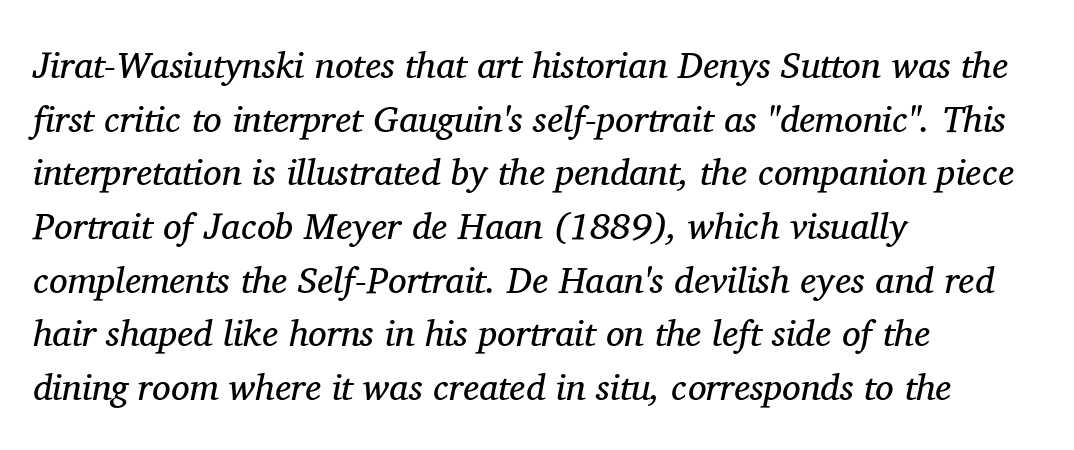
Any mark beneath the type? The region is blank. Is this a sans? No — the strokes have serifs. Slanted lettering throughout. Letter spacing: default.
